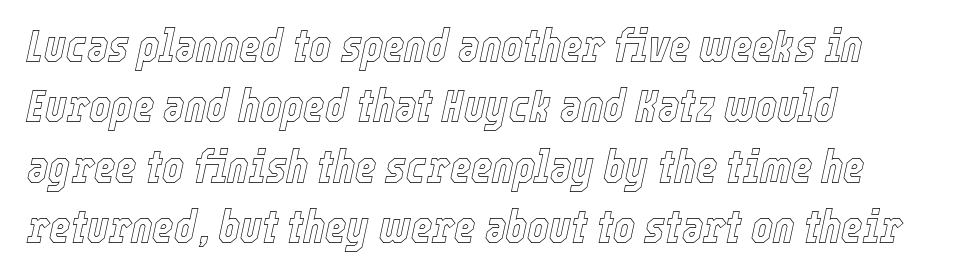
The passage shown is not underscored anywhere. These lines were composed using italics. The rendering uses a moderate line-height, typical for paragraphs. One-word summary of the alignment: left. A typesetter would call this zero additional tracking. The letters advance in unequal steps, a hallmark of proportional type.
